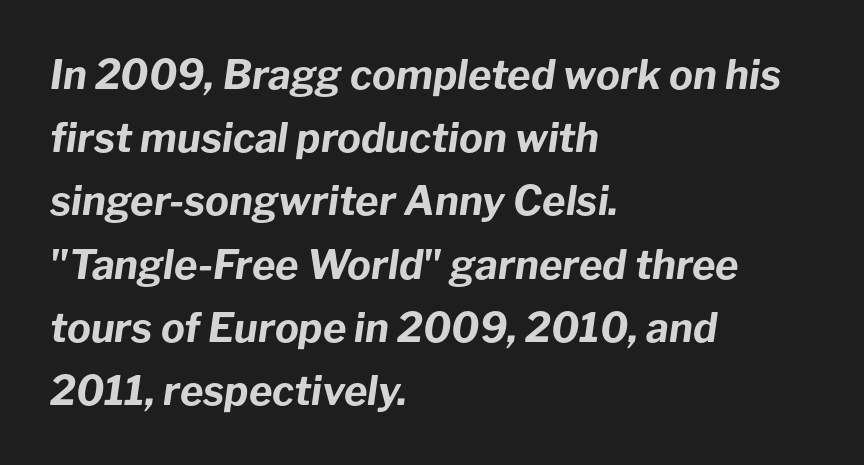
The sample has been set heavy, in full bold. The space directly below the letters is spotless. Do the characters align in a grid? No, the font is proportional. Summary of vertical rhythm: regular, with standard interline spacing. Observe the ordinary spacing: letters are neighbours, not strangers. A classic flush-left, rag-right setting is used for this passage.
